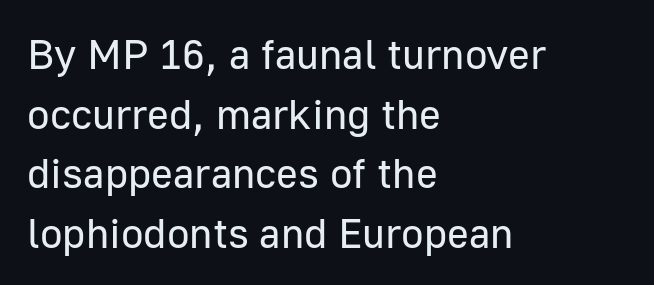
The image shows 42 px regular-weight sans-serif type, upright; set left-aligned, normal line spacing (1.42x), normal letter spacing, not underlined; low stroke contrast and a medium x-height.
